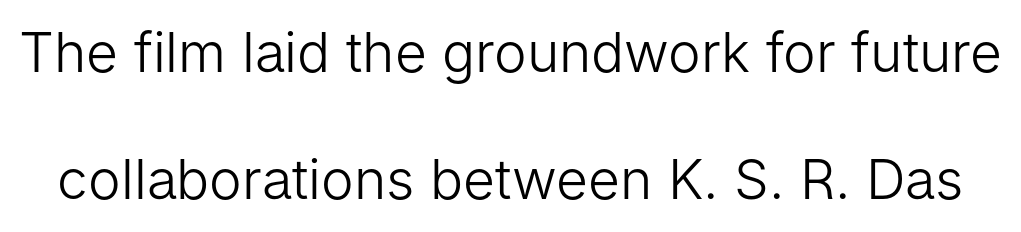
Nobody touched the tracking dial on this one. The font family rendered here belongs to the sans-serif group. The vertical gap from one line to the next is large. Is the stroke heavy? The answer is a plain regular-or-lighter.
